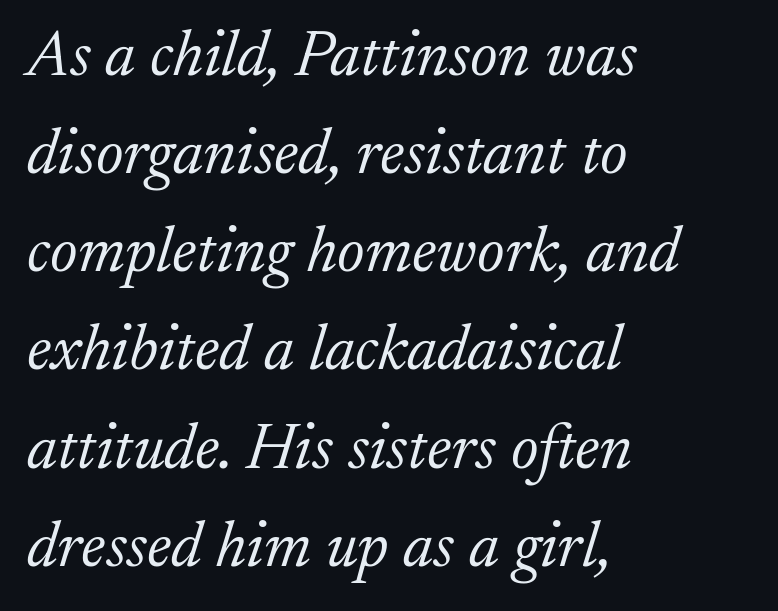
{"serif": "yes", "italic": "yes", "lean": "right", "slant_degrees": 17, "bold": "no", "weight": "light", "width": "normal", "stroke_contrast": "low", "x_height": "small", "monospaced": "no", "underline": "no", "align": "left", "line_spacing": "normal", "line_spacing_ratio": 1.51, "letter_spacing": "normal", "letter_spacing_em": 0.0, "glyph_px": 65}
